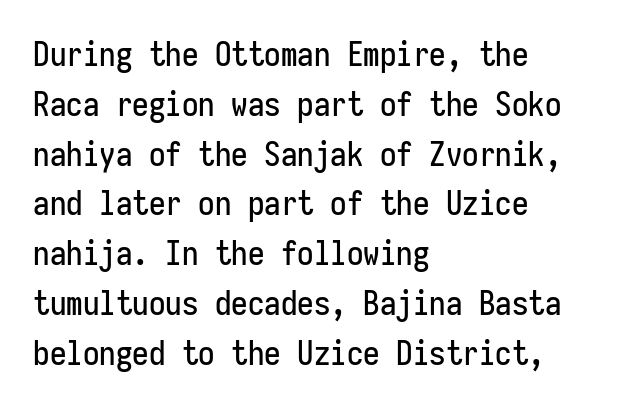
Typeset ragged right — the left edge is the straight one. Each letter, wide or thin by design, is forced into the same width here. Serifs: no, the terminals of the letterforms are clean. The designer left line spacing at the default. Lines of text with bare space underneath.
